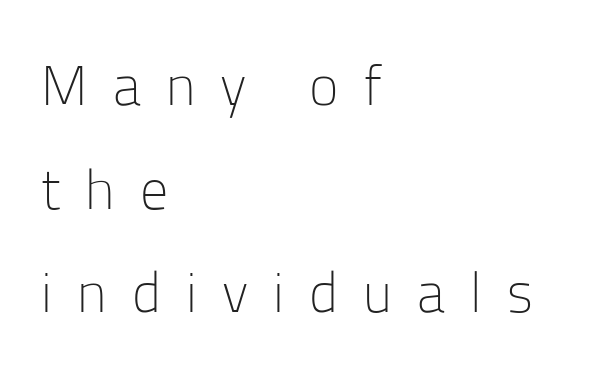
{"serif": "no", "italic": "no", "bold": "no", "weight": "light", "width": "normal", "stroke_contrast": "low", "x_height": "medium", "monospaced": "no", "underline": "no", "align": "left", "line_spacing_ratio": 1.85, "letter_spacing": "wide", "letter_spacing_em": 0.45, "glyph_px": 56}
